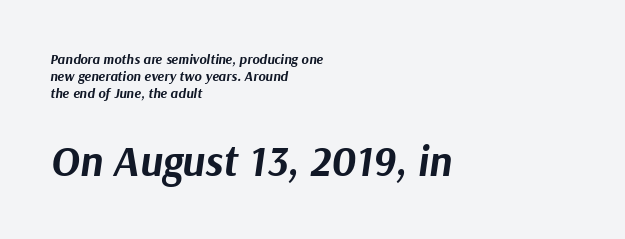
The image shows 43 px bold type, italic (leaning right); set left-aligned, line spacing 1.21x, normal letter spacing, not underlined; the second (bottom) block is 3.07x larger; medium stroke contrast and a medium x-height.
